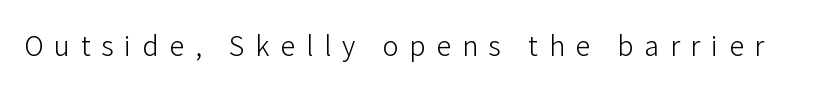
The typeface has the unassuming heft of standard copy or less. Glance below the letters and you will spot only blank space. Vertical strokes here are truly vertical. These lines have a slow, spaced-out rhythm from letter to letter.
